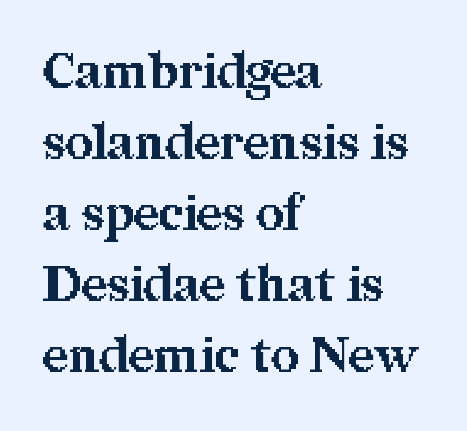
Q: Is the text bold? A: Yes.
Q: Is the text italic (slanted)? A: No, it is upright.
Q: Is the typeface a serif or a sans-serif typeface? A: Serif.
Q: Is the text underlined? A: No.
Q: How is the paragraph aligned? A: Left-aligned.
Q: Is the spacing between letters normal or unusually wide? A: Normal.
Q: Is the spacing between lines tight, normal or loose? A: Normal.
Q: Width (condensed, normal, or wide)? A: Normal.
Q: Stroke contrast? A: Medium.
Q: x-height? A: Medium.
Q: Monospaced? A: No.
